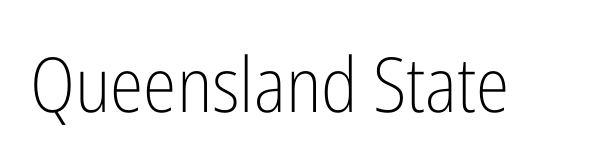
The gaps between neighbouring characters are ordinary and unremarkable. Posture: upright roman. The strokes are not fattened; the text isn't bold. Underlining? Definitely not there.
